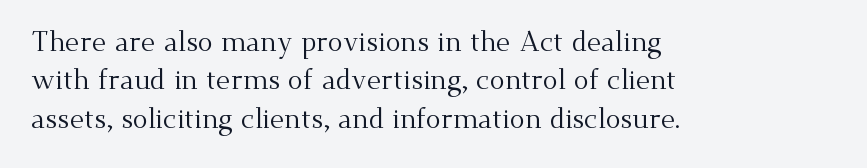
The image shows 28 px regular-weight serif type, upright; set left-aligned, normal line spacing (1.37x), normal letter spacing, not underlined; medium stroke contrast and a small x-height.
